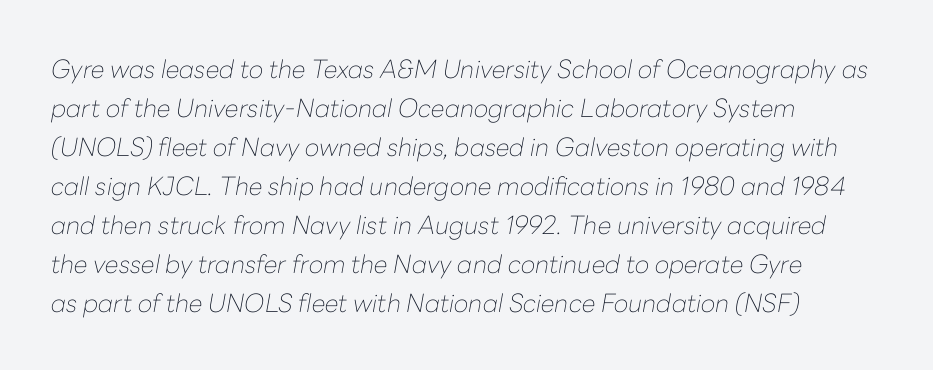
{"italic": "yes", "lean": "right", "slant_degrees": 10, "bold": "no", "underline": "no", "align": "left", "line_spacing": "normal", "line_spacing_ratio": 1.56, "letter_spacing": "normal", "letter_spacing_em": 0.0, "glyph_px": 25}
